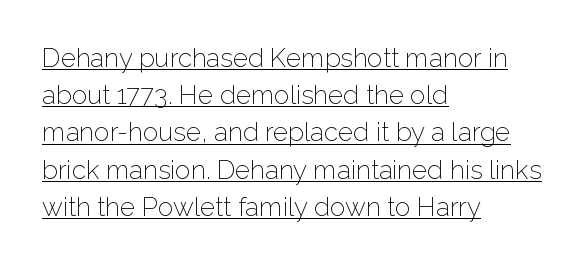
{"italic": "no", "bold": "no", "underline": "yes", "align": "left", "line_spacing": "normal", "line_spacing_ratio": 1.43, "letter_spacing": "normal", "letter_spacing_em": 0.0, "glyph_px": 26}
